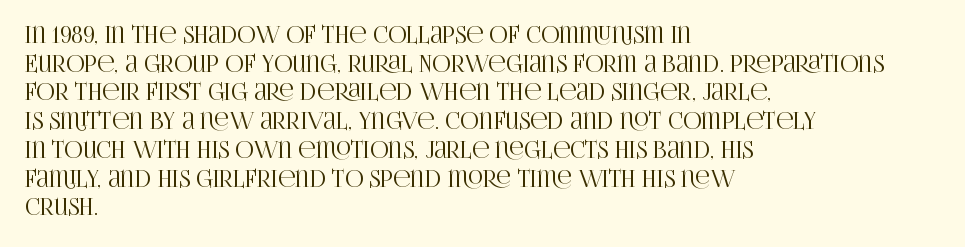
Quick note: not italic, upright. The letters sit at their default tracking, neither squeezed nor spread. The space between consecutive lines is moderate. This sample is left-justified, so line endings fall wherever the words run out. The string is rendered with underlining switched off.
